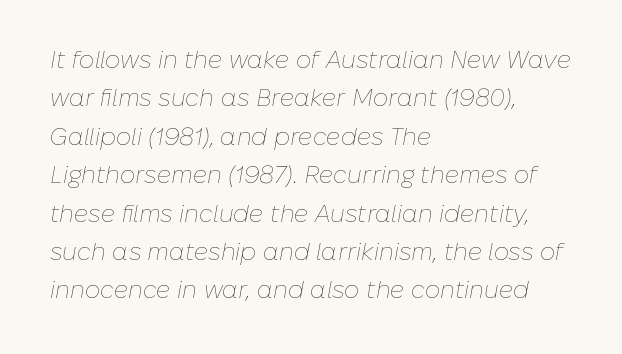
Q: Is the text bold? A: No.
Q: Is the text italic (slanted)? A: Yes, it leans right by about 10 degrees.
Q: Is the text underlined? A: No.
Q: How is the paragraph aligned? A: Left-aligned.
Q: Is the spacing between letters normal or unusually wide? A: Normal.
Q: Is the spacing between lines tight, normal or loose? A: Normal.
